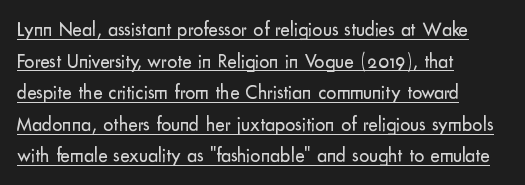
{"italic": "no", "bold": "no", "underline": "yes", "align": "left", "line_spacing": "normal", "line_spacing_ratio": 1.58, "letter_spacing": "normal", "letter_spacing_em": 0.0, "glyph_px": 20}
